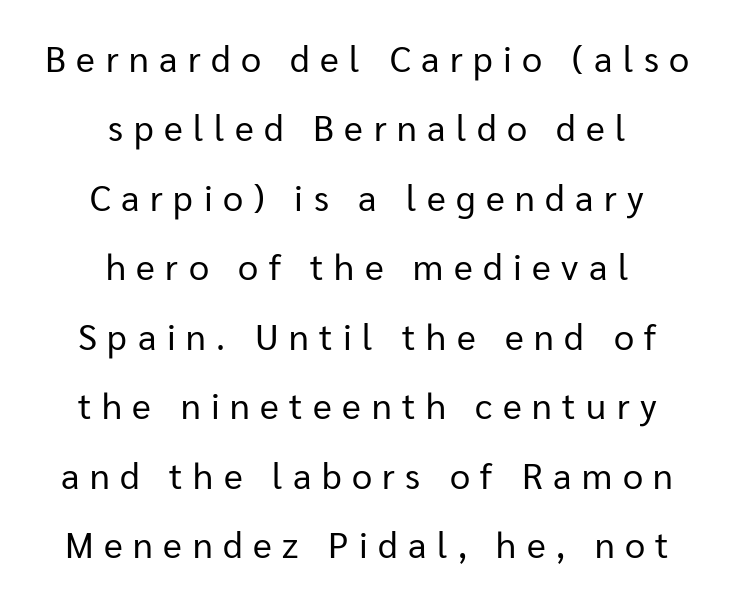
The image shows 36 px regular-weight sans-serif type, upright; set centered, loose line spacing (1.93x), unusually wide letter spacing (+0.29 em), not underlined; low stroke contrast and a medium x-height.
